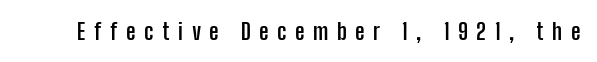
Tracking value appears strongly positive — letters spread wide. The type sits square on the baseline with zero lean. The baseline area is clear. Pretty heavy lettering here — definitely bold.
